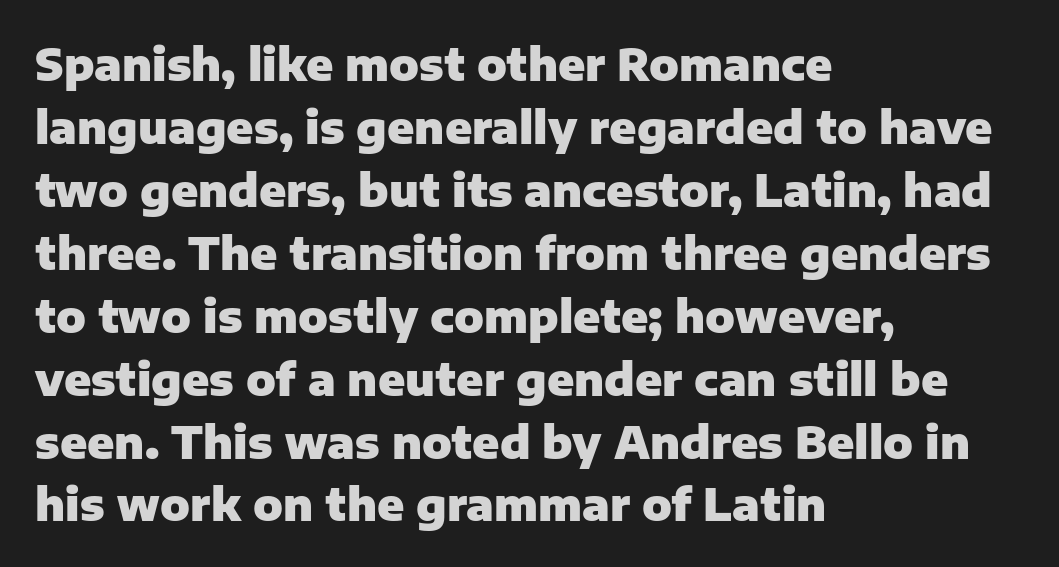
The image shows 44 px heavy sans-serif type, upright; set left-aligned, normal line spacing (1.43x), normal letter spacing, not underlined; low stroke contrast and a medium x-height.
